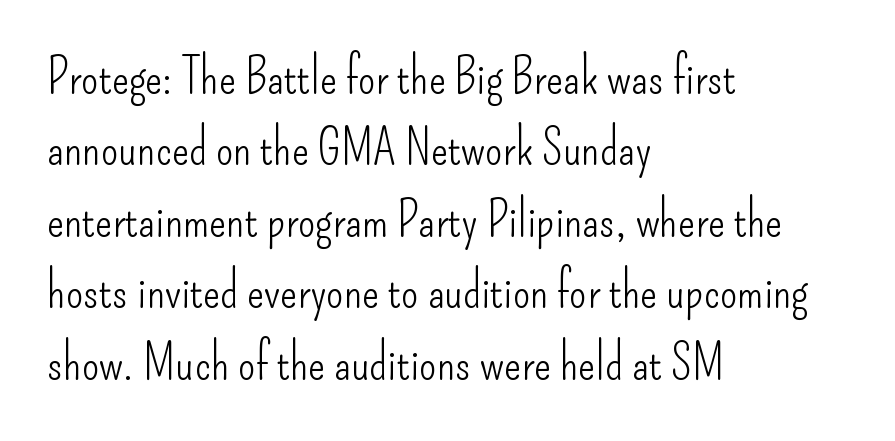
Q: Is the text bold? A: No.
Q: Is the text italic (slanted)? A: No, it is upright.
Q: Is the typeface a serif or a sans-serif typeface? A: Sans-serif.
Q: Is the text underlined? A: No.
Q: How is the paragraph aligned? A: Left-aligned.
Q: Is the spacing between letters normal or unusually wide? A: Normal.
Q: Is the spacing between lines tight, normal or loose? A: Normal.
Q: Width (condensed, normal, or wide)? A: Condensed.
Q: Stroke contrast? A: Low.
Q: x-height? A: Small.
Q: Monospaced? A: No.
